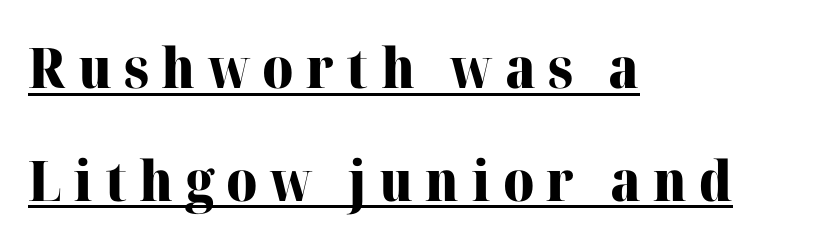
The image shows 56 px heavy serif type, upright; set left-aligned, loose line spacing (2.01x), unusually wide letter spacing (+0.22 em), underlined; high stroke contrast and a medium x-height.
